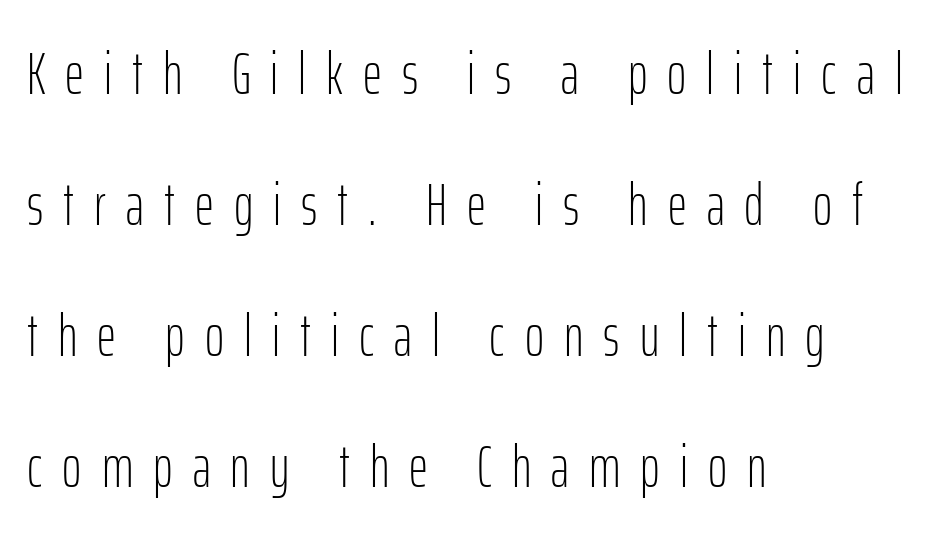
Q: Is the text bold? A: No.
Q: Is the text italic (slanted)? A: No, it is upright.
Q: Is the typeface a serif or a sans-serif typeface? A: Sans-serif.
Q: Is the text underlined? A: No.
Q: How is the paragraph aligned? A: Left-aligned.
Q: Is the spacing between letters normal or unusually wide? A: Unusually wide.
Q: Is the spacing between lines tight, normal or loose? A: Loose.
Q: Width (condensed, normal, or wide)? A: Condensed.
Q: Stroke contrast? A: Low.
Q: x-height? A: Medium.
Q: Monospaced? A: No.
